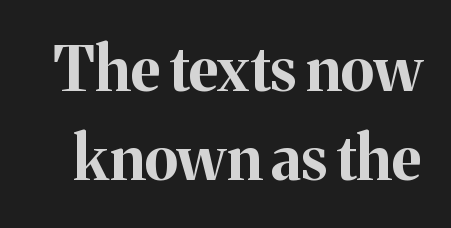
Q: Is the text bold? A: Yes.
Q: Is the text italic (slanted)? A: No, it is upright.
Q: Is the typeface a serif or a sans-serif typeface? A: Serif.
Q: Is the text underlined? A: No.
Q: Is the spacing between letters normal or unusually wide? A: Normal.
Q: Is the spacing between lines tight, normal or loose? A: Normal.
Q: Width (condensed, normal, or wide)? A: Normal.
Q: Stroke contrast? A: Medium.
Q: x-height? A: Medium.
Q: Monospaced? A: No.
